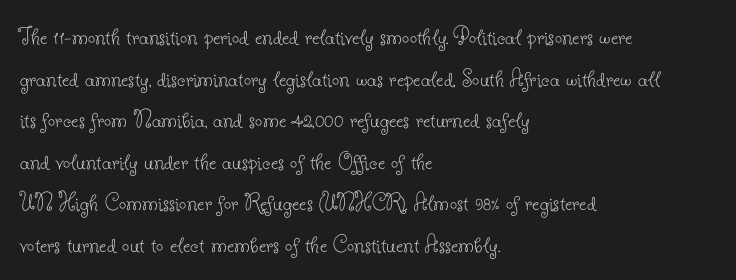
Rule under the text: the space is simply empty. One-word summary of the alignment: left. Stroke thickness stays within the range of a standard reading face or lighter. Rows of type keep a routine distance in the vertical direction. Ascenders rise straight up at ninety degrees. The tracking reads as untouched default to a designer's eye.
